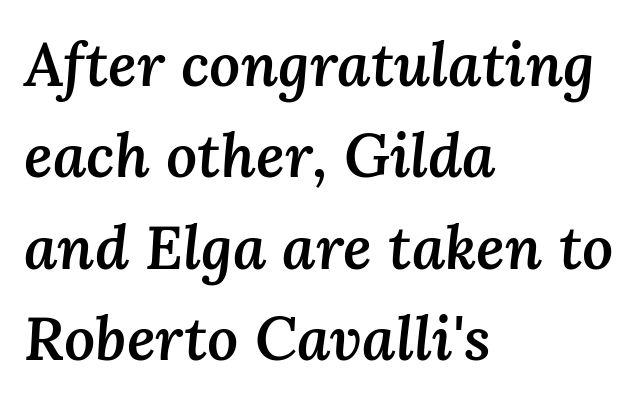
Q: Is the text bold? A: Semi-bold.
Q: Is the text italic (slanted)? A: Yes, it leans right by about 3 degrees.
Q: Is the text underlined? A: No.
Q: How is the paragraph aligned? A: Left-aligned.
Q: Is the spacing between letters normal or unusually wide? A: Normal.
Q: Is the spacing between lines tight, normal or loose? A: Normal.
Q: Width (condensed, normal, or wide)? A: Normal.
Q: Stroke contrast? A: Medium.
Q: x-height? A: Medium.
Q: Monospaced? A: No.
